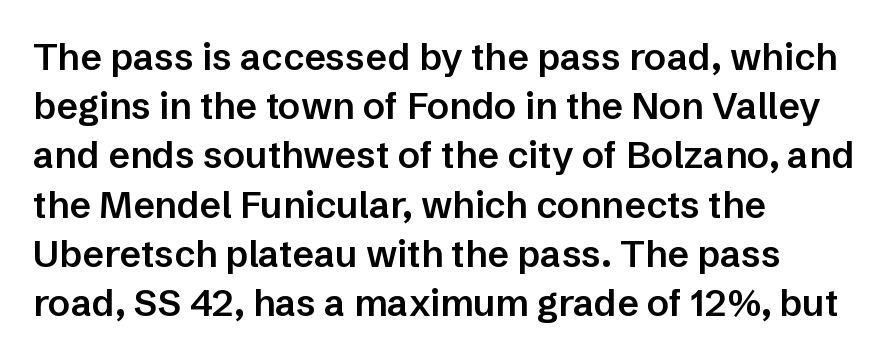
The image shows 37 px semibold sans-serif type, upright; set left-aligned, normal line spacing (1.33x), normal letter spacing, not underlined; low stroke contrast and a medium x-height.
